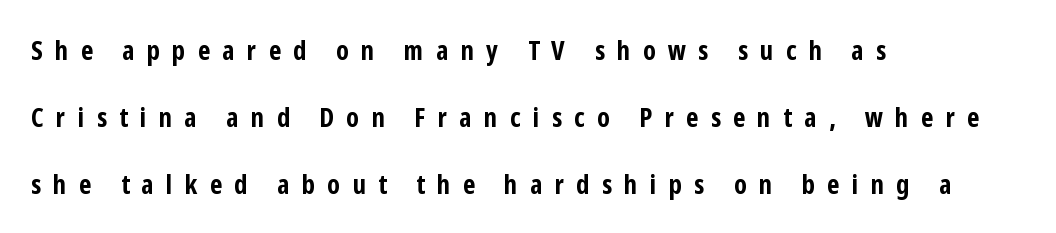
The image shows 27 px bold type, upright; set left-aligned, loose line spacing (2.48x), unusually wide letter spacing (+0.46 em), not underlined.
